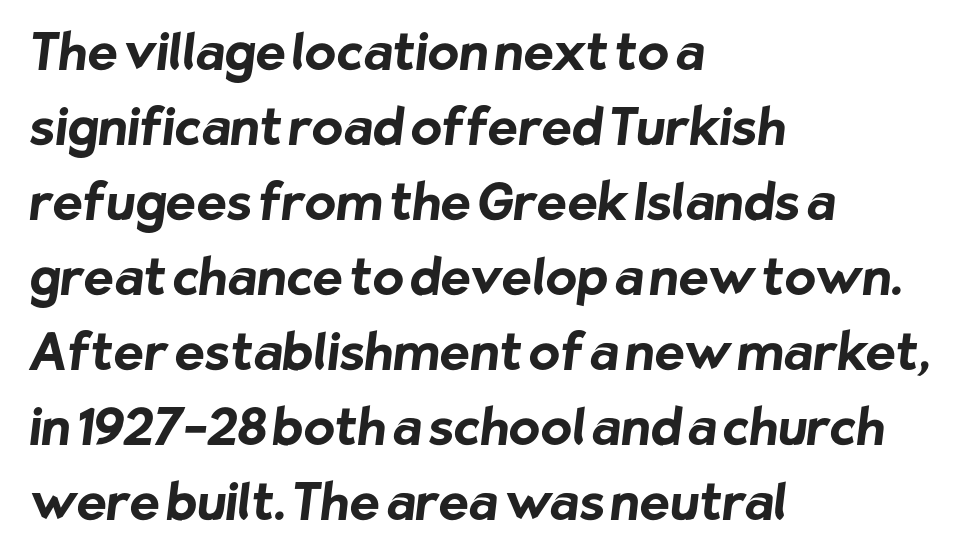
Nothing unusual about the tracking: characters are spaced as the font intends. Is this a fixed-width face? No — the glyphs have proportional, varying widths. Type without underlining. What kind of face is this? One without serifs — a sans.
